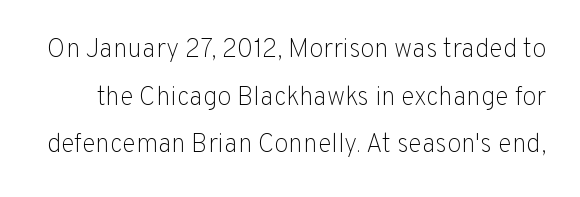
No chunkiness to these letters — they're not bold. It's the straight-up-and-down kind of type. Any mark beneath the type? The region is blank. No extra tracking has been applied to these lines.
